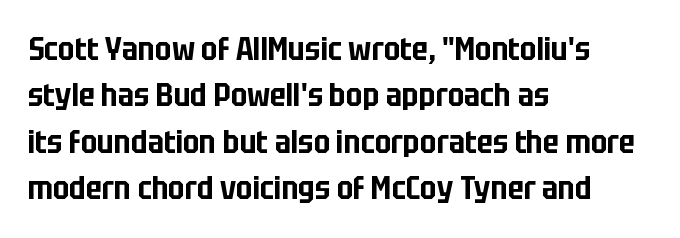
No italicization has been applied; the sample stays upright. The passage shown is typed in a proportional face where columns would drift. Grotesque or geometric, the face here clearly has no serifs. Observe the ordinary spacing: letters are neighbours, not strangers.
